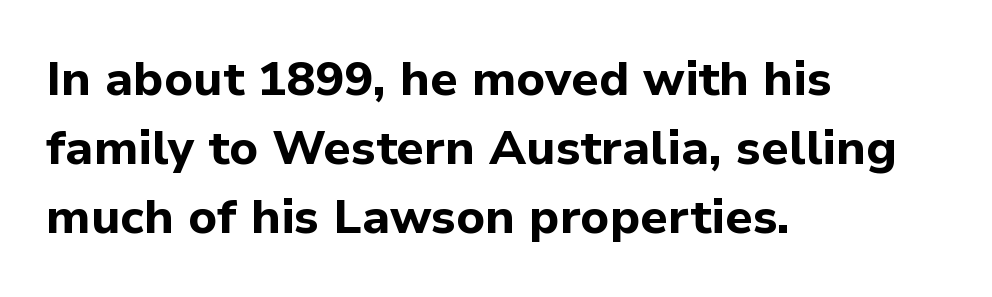
{"serif": "no", "italic": "no", "bold": "yes", "weight": "bold", "width": "normal", "stroke_contrast": "low", "x_height": "medium", "monospaced": "no", "underline": "no", "align": "left", "line_spacing": "normal", "line_spacing_ratio": 1.44, "letter_spacing": "normal", "letter_spacing_em": 0.0, "glyph_px": 48}
